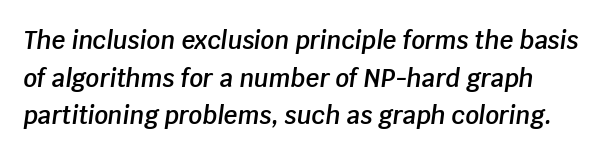
Q: Is the text bold? A: Semi-bold.
Q: Is the text italic (slanted)? A: Yes, it leans right by about 8 degrees.
Q: Is the text underlined? A: No.
Q: Is the spacing between letters normal or unusually wide? A: Normal.
Q: Is the spacing between lines tight, normal or loose? A: Normal.
